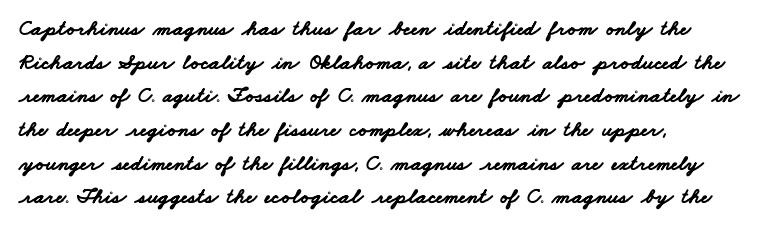
{"bold": "yes", "underline": "no", "align": "left", "line_spacing": "normal", "line_spacing_ratio": 1.53, "letter_spacing": "normal", "letter_spacing_em": 0.0, "glyph_px": 22}
